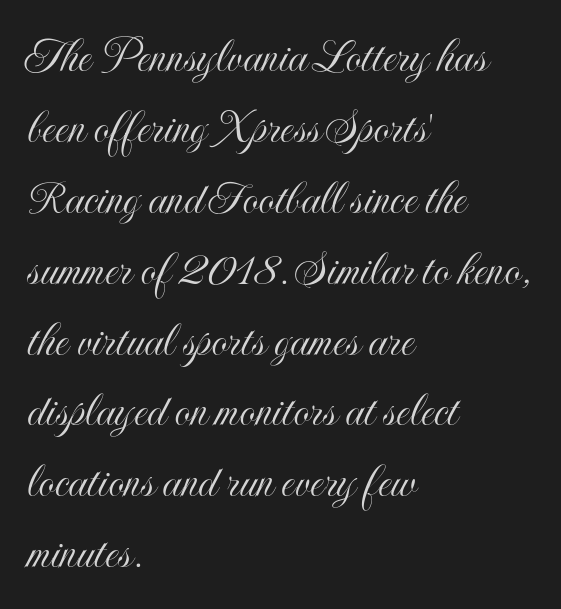
Q: Is the text italic (slanted)? A: Yes.
Q: Is the text underlined? A: No.
Q: How is the paragraph aligned? A: Left-aligned.
Q: Is the spacing between letters normal or unusually wide? A: Normal.
Q: Is the spacing between lines tight, normal or loose? A: Normal.
Q: Width (condensed, normal, or wide)? A: Condensed.
Q: x-height? A: Small.
Q: Monospaced? A: No.
